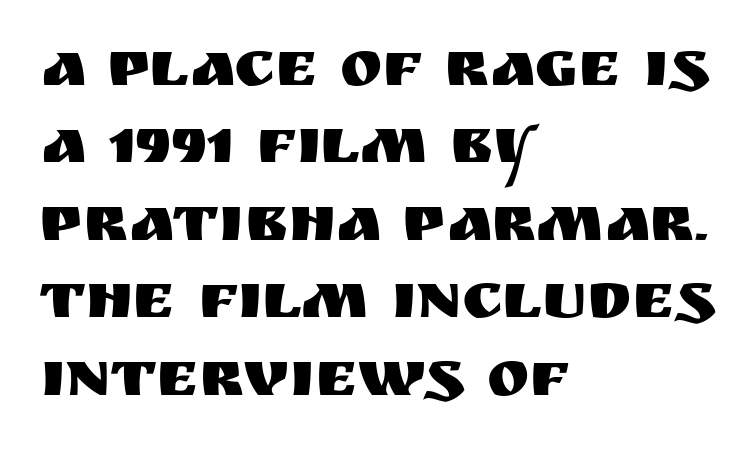
The baseline area is clear. How are the letters spaced? Ordinarily, with no added tracking. The rendering uses natural spacing where letterforms have individual widths. Teacher's note: observe the even left margin — that is flush-left alignment. Italic: no, the glyphs are upright roman.
